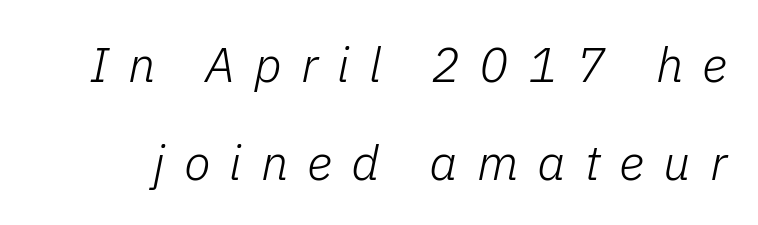
{"italic": "yes", "lean": "right", "slant_degrees": 11, "bold": "no", "weight": "light", "width": "normal", "stroke_contrast": "low", "x_height": "medium", "monospaced": "no", "underline": "no", "line_spacing": "loose", "line_spacing_ratio": 1.99, "letter_spacing": "wide", "letter_spacing_em": 0.39, "glyph_px": 49}
